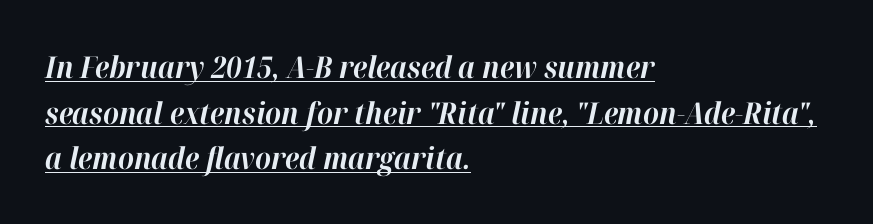
The image shows 30 px bold type, italic (leaning right); set left-aligned, normal line spacing (1.52x), normal letter spacing, underlined; high stroke contrast and a medium x-height.
